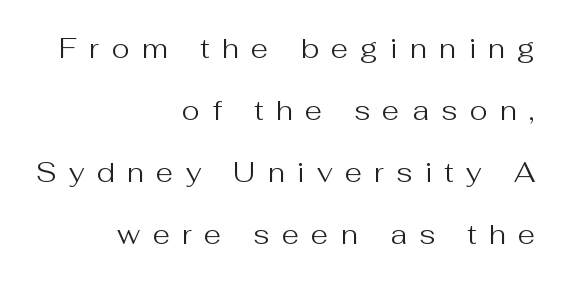
{"serif": "no", "italic": "no", "bold": "no", "weight": "regular", "width": "normal", "stroke_contrast": "medium", "x_height": "medium", "monospaced": "no", "underline": "no", "align": "right", "line_spacing": "loose", "line_spacing_ratio": 2.22, "letter_spacing": "wide", "letter_spacing_em": 0.44, "glyph_px": 28}
